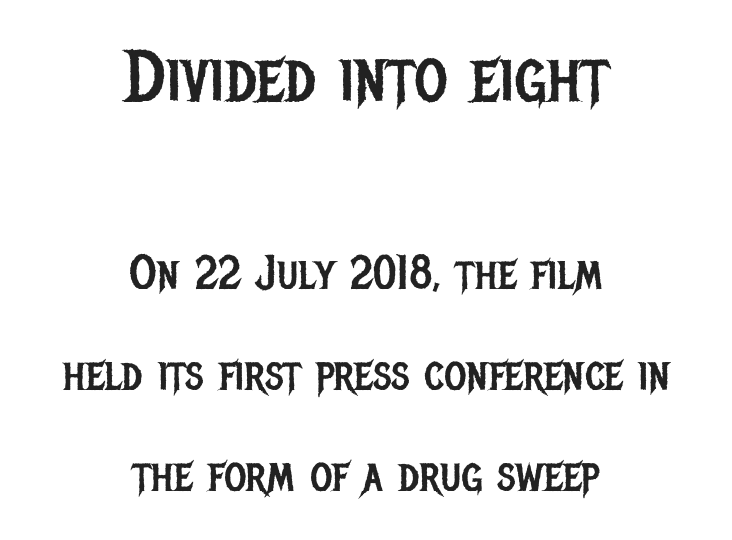
Q: Is the text bold? A: No.
Q: Is the text italic (slanted)? A: No, it is upright.
Q: Is the typeface a serif or a sans-serif typeface? A: Sans-serif.
Q: Is the text underlined? A: No.
Q: How is the paragraph aligned? A: Centered.
Q: Is the spacing between letters normal or unusually wide? A: Normal.
Q: Is the spacing between lines tight, normal or loose? A: Loose.
Q: Which block of text is set in a larger size, the first (top) or the second (bottom)? A: The first (top) one.
Q: Width (condensed, normal, or wide)? A: Condensed.
Q: Stroke contrast? A: Low.
Q: x-height? A: Large.
Q: Monospaced? A: No.
